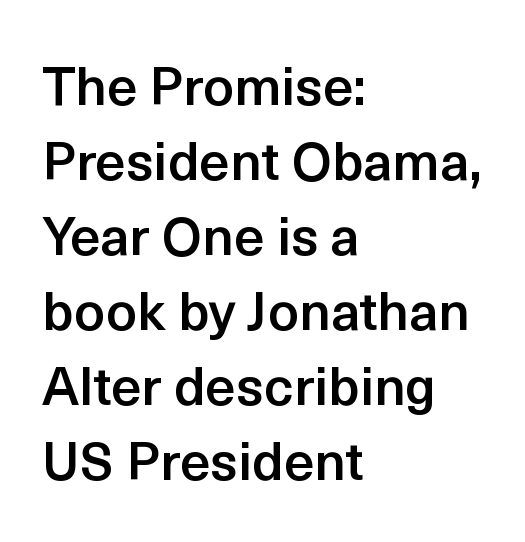
Q: Is the text bold? A: Semi-bold.
Q: Is the text italic (slanted)? A: No, it is upright.
Q: Is the typeface a serif or a sans-serif typeface? A: Sans-serif.
Q: Is the text underlined? A: No.
Q: How is the paragraph aligned? A: Left-aligned.
Q: Is the spacing between letters normal or unusually wide? A: Normal.
Q: Is the spacing between lines tight, normal or loose? A: Normal.
Q: Width (condensed, normal, or wide)? A: Normal.
Q: x-height? A: Medium.
Q: Monospaced? A: No.
